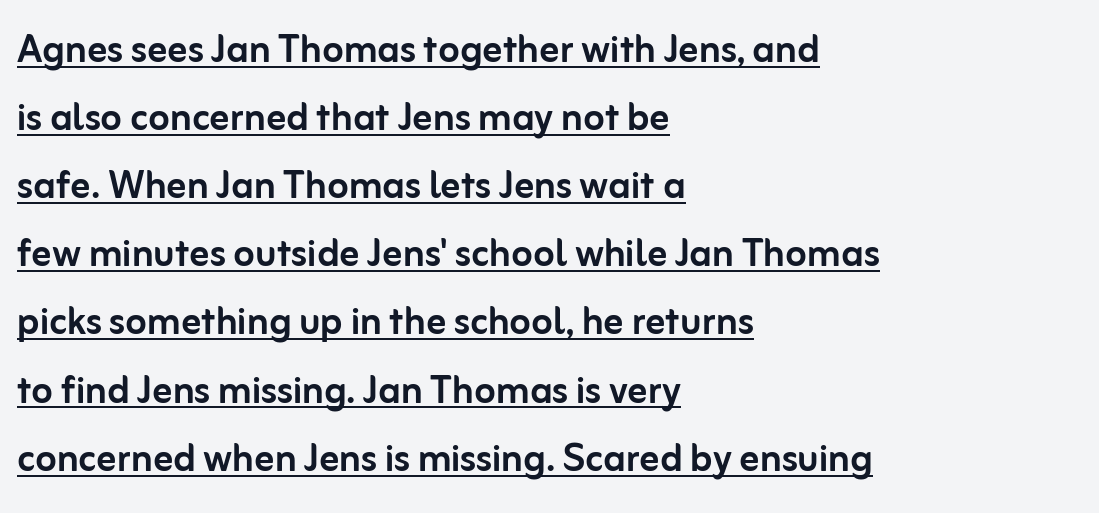
{"serif": "no", "italic": "no", "width": "normal", "stroke_contrast": "low", "x_height": "medium", "monospaced": "no", "underline": "yes", "align": "left", "line_spacing": "normal", "line_spacing_ratio": 1.39, "letter_spacing": "normal", "letter_spacing_em": 0.0, "glyph_px": 49}
